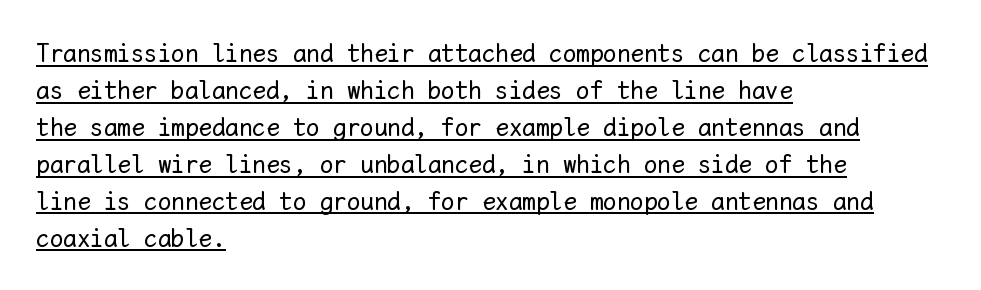
{"italic": "no", "bold": "no", "underline": "yes", "align": "left", "line_spacing": "normal", "line_spacing_ratio": 1.37, "letter_spacing": "normal", "letter_spacing_em": 0.0, "glyph_px": 27}
